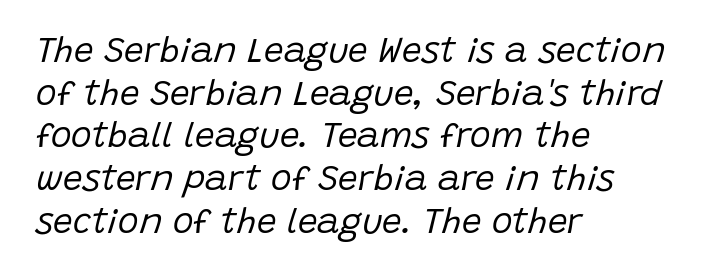
Q: Is the text bold? A: No.
Q: Is the text italic (slanted)? A: Yes, it leans right by about 15 degrees.
Q: Is the text underlined? A: No.
Q: How is the paragraph aligned? A: Left-aligned.
Q: Is the spacing between letters normal or unusually wide? A: Normal.
Q: Width (condensed, normal, or wide)? A: Normal.
Q: Stroke contrast? A: Low.
Q: x-height? A: Large.
Q: Monospaced? A: No.
